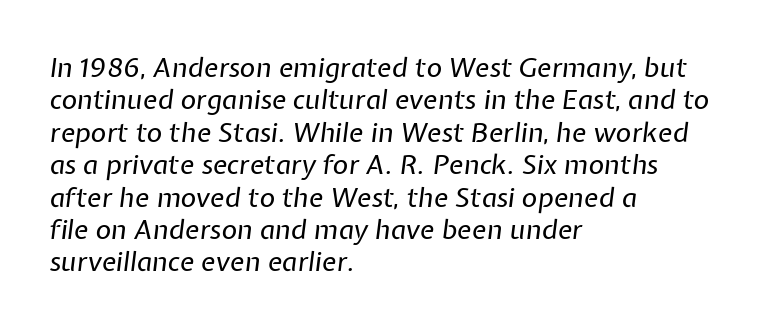
The image shows 27 px text type, italic (leaning right); set left-aligned, line spacing 1.2x, normal letter spacing, not underlined.
